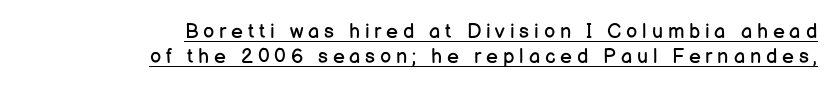
Q: Is the text bold? A: No.
Q: Is the text italic (slanted)? A: No, it is upright.
Q: Is the text underlined? A: Yes.
Q: How is the paragraph aligned? A: Right-aligned.
Q: Is the spacing between letters normal or unusually wide? A: Unusually wide.
Q: Is the spacing between lines tight, normal or loose? A: Normal.
